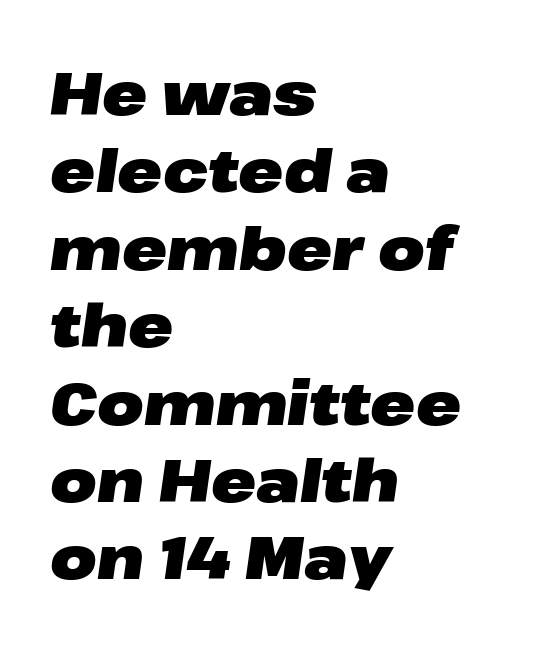
Q: Is the text bold? A: Yes.
Q: Is the text italic (slanted)? A: Yes, it leans right by about 8 degrees.
Q: Is the text underlined? A: No.
Q: How is the paragraph aligned? A: Left-aligned.
Q: Is the spacing between letters normal or unusually wide? A: Normal.
Q: Is the spacing between lines tight, normal or loose? A: Normal.
Q: Width (condensed, normal, or wide)? A: Wide.
Q: Stroke contrast? A: Low.
Q: x-height? A: Medium.
Q: Monospaced? A: No.
